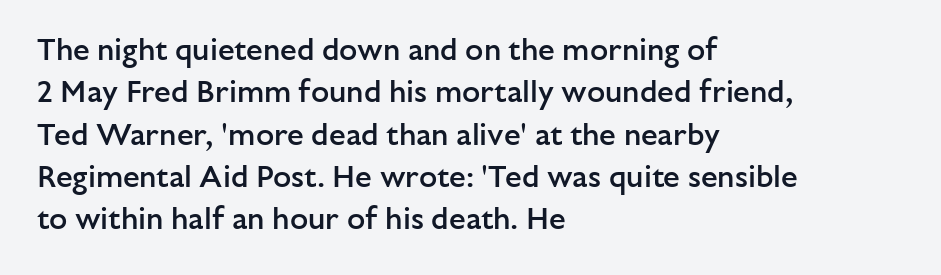
{"serif": "no", "italic": "no", "bold": "semi", "weight": "semibold", "width": "normal", "stroke_contrast": "low", "x_height": "medium", "monospaced": "no", "underline": "no", "align": "left", "line_spacing": "normal", "line_spacing_ratio": 1.41, "letter_spacing": "normal", "letter_spacing_em": 0.0, "glyph_px": 30}
